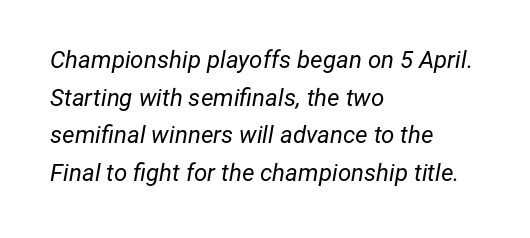
Which margin do the lines hug? The left one — the right edge is uneven. If you drew a line through each stem, it would be angled. Default kerning and tracking; the words read as compact shapes. Words float on clear page, feet unadorned. The strokes are not fattened; the text isn't bold. Normally led — the rows are evenly, conventionally spaced.
